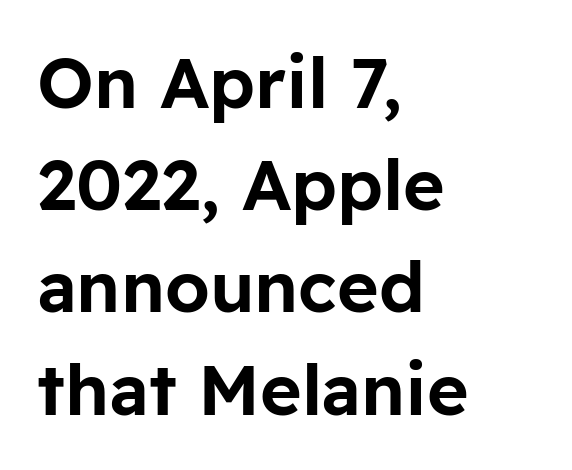
{"serif": "no", "italic": "no", "width": "normal", "stroke_contrast": "low", "x_height": "medium", "monospaced": "no", "underline": "no", "align": "left", "line_spacing": "normal", "line_spacing_ratio": 1.44, "letter_spacing": "normal", "letter_spacing_em": 0.0, "glyph_px": 71}
